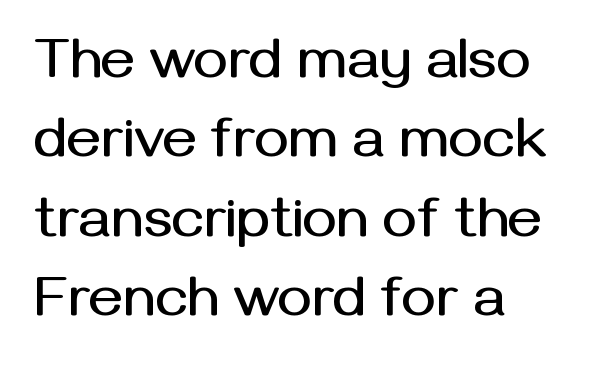
A typesetter would call this proportional, since set widths differ per character. These lines stack with their left ends in a neat column. This is the regular roman posture of the typeface. Compared with typical paragraphs, the rows here are spaced about the same. Check where the strokes stop: nothing finishes them off — pure sans.
